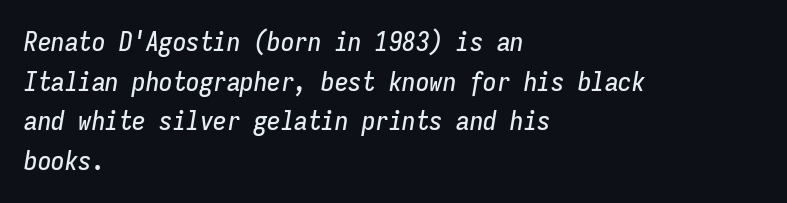
The passage shown leans; its letterforms are oblique. Letters rest on an invisible, unmarked baseline. The designer left line spacing at the default. This sample is left-justified, so line endings fall wherever the words run out.
